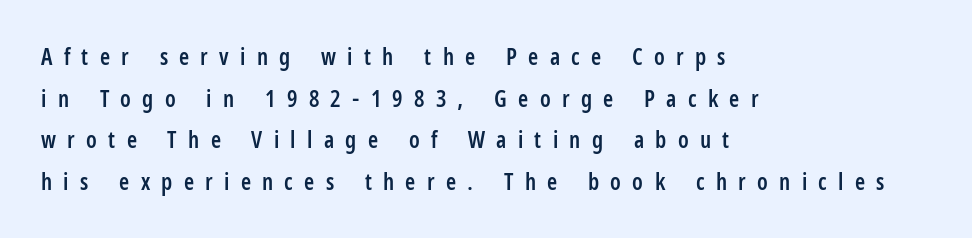
Compared with an ordinary text face, these strokes are moderately heavier — a semibold. The typography opts for an upright posture over an oblique one. Short and long lines alike share a common starting point at left. Letters rest on an invisible, unmarked baseline.
